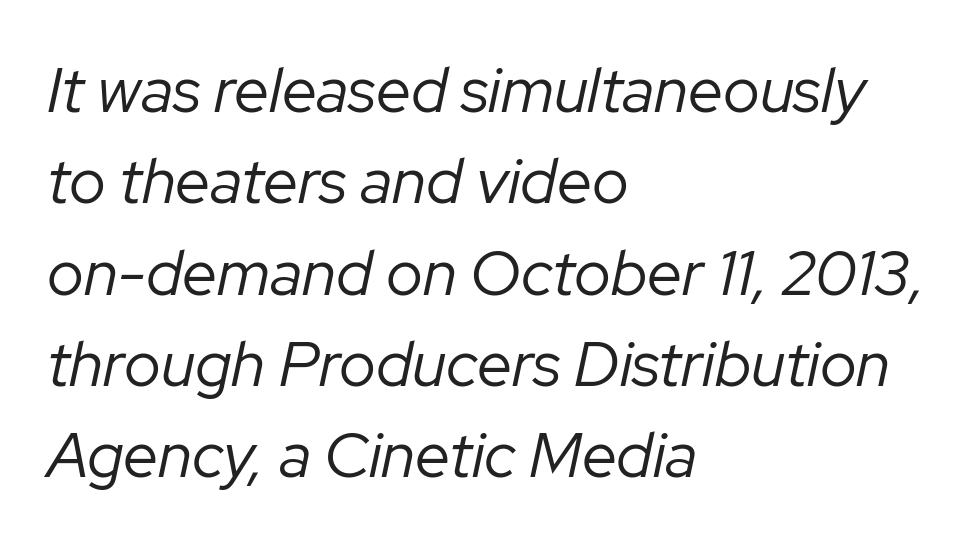
Q: Is the text bold? A: No.
Q: Is the text italic (slanted)? A: Yes, it leans right by about 12 degrees.
Q: Is the text underlined? A: No.
Q: How is the paragraph aligned? A: Left-aligned.
Q: Is the spacing between letters normal or unusually wide? A: Normal.
Q: Is the spacing between lines tight, normal or loose? A: Normal.
Q: Width (condensed, normal, or wide)? A: Normal.
Q: Stroke contrast? A: Low.
Q: x-height? A: Medium.
Q: Monospaced? A: No.
